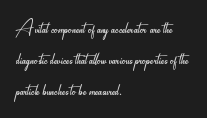
{"bold": "no", "underline": "no", "align": "left", "line_spacing": "normal", "line_spacing_ratio": 1.34, "letter_spacing": "normal", "letter_spacing_em": 0.0, "glyph_px": 23}
